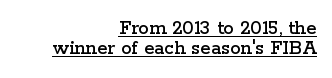
The image shows 21 px text type, upright; set right-aligned, tight line spacing (0.96x), normal letter spacing, underlined.
